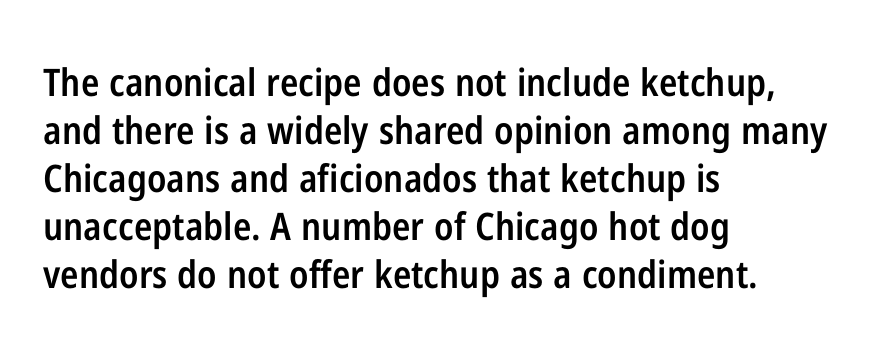
The image shows 38 px semibold, condensed sans-serif type, upright; set left-aligned, normal line spacing (1.26x), normal letter spacing, not underlined; low stroke contrast and a medium x-height.
